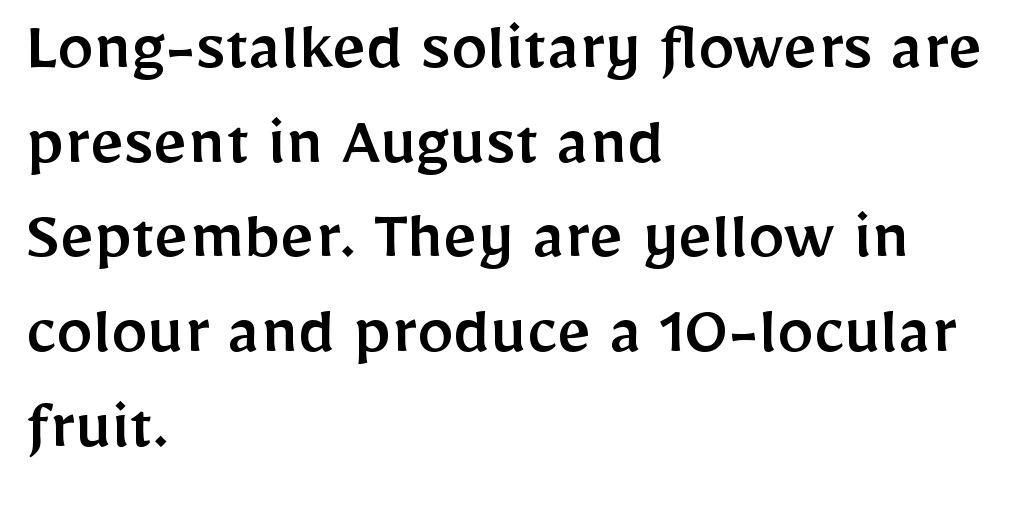
{"serif": "no", "italic": "no", "width": "normal", "stroke_contrast": "low", "x_height": "medium", "monospaced": "no", "underline": "no", "align": "left", "line_spacing": "normal", "line_spacing_ratio": 1.28, "letter_spacing": "normal", "letter_spacing_em": 0.0, "glyph_px": 74}
